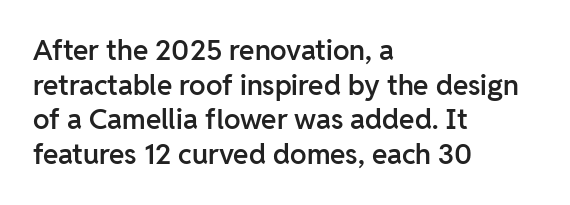
{"serif": "no", "italic": "no", "bold": "semi", "weight": "semibold", "width": "normal", "stroke_contrast": "low", "x_height": "medium", "monospaced": "no", "underline": "no", "align": "left", "line_spacing_ratio": 1.24, "letter_spacing": "normal", "letter_spacing_em": 0.0, "glyph_px": 28}
